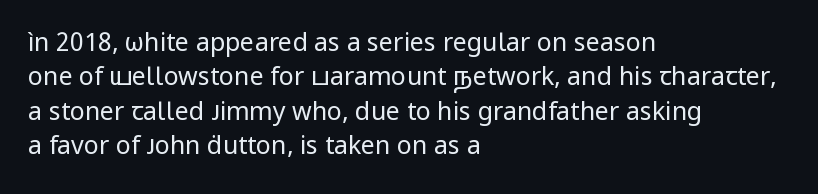
Spacing between characters is what you'd get straight out of the box. The passage shown is not underscored anywhere. The lines in this sample share a left origin and differ only in where they stop. The lines sit at an ordinary, default distance from one another. Is the type heavy? It reads as light-to-regular instead.
